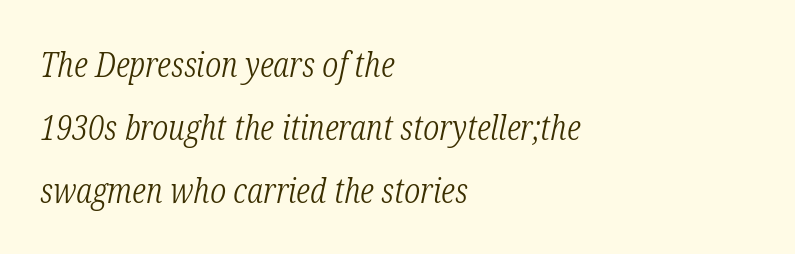
{"serif": "yes", "italic": "yes", "lean": "right", "slant_degrees": 12, "bold": "no", "weight": "light", "width": "condensed", "stroke_contrast": "low", "x_height": "medium", "monospaced": "no", "underline": "no", "align": "left", "line_spacing_ratio": 1.86, "letter_spacing": "normal", "letter_spacing_em": 0.0, "glyph_px": 34}
